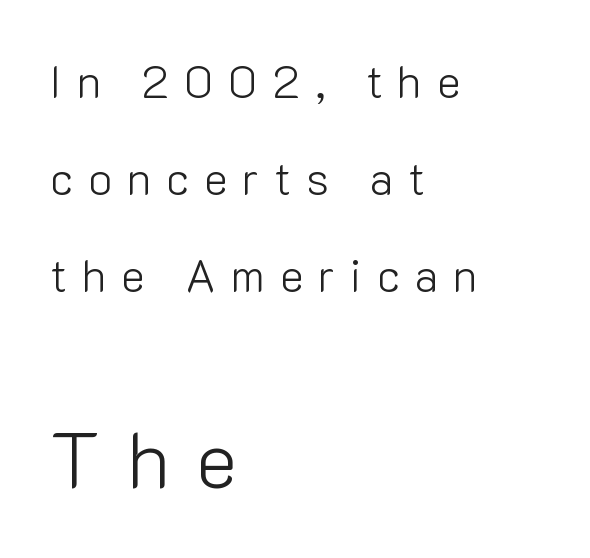
Q: Is the text bold? A: No.
Q: Is the text italic (slanted)? A: No, it is upright.
Q: Is the typeface a serif or a sans-serif typeface? A: Sans-serif.
Q: Is the text underlined? A: No.
Q: How is the paragraph aligned? A: Left-aligned.
Q: Is the spacing between letters normal or unusually wide? A: Unusually wide.
Q: Is the spacing between lines tight, normal or loose? A: Loose.
Q: Which block of text is set in a larger size, the first (top) or the second (bottom)? A: The second (bottom) one.
Q: Width (condensed, normal, or wide)? A: Normal.
Q: Stroke contrast? A: Low.
Q: x-height? A: Medium.
Q: Monospaced? A: No.
